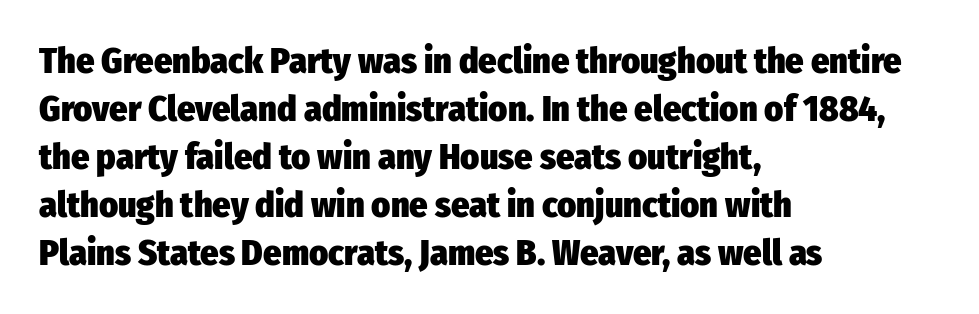
{"serif": "no", "italic": "no", "bold": "yes", "weight": "heavy", "width": "condensed", "stroke_contrast": "low", "x_height": "medium", "monospaced": "no", "underline": "no", "align": "left", "line_spacing": "normal", "line_spacing_ratio": 1.33, "letter_spacing": "normal", "letter_spacing_em": 0.0, "glyph_px": 36}
